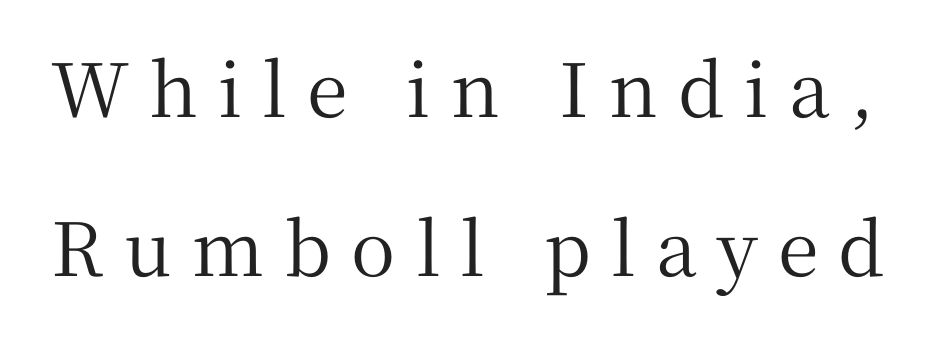
Q: Is the text italic (slanted)? A: No, it is upright.
Q: Is the typeface a serif or a sans-serif typeface? A: Serif.
Q: Is the text underlined? A: No.
Q: Is the spacing between letters normal or unusually wide? A: Unusually wide.
Q: Is the spacing between lines tight, normal or loose? A: Loose.
Q: Width (condensed, normal, or wide)? A: Normal.
Q: Stroke contrast? A: Medium.
Q: x-height? A: Medium.
Q: Monospaced? A: No.
